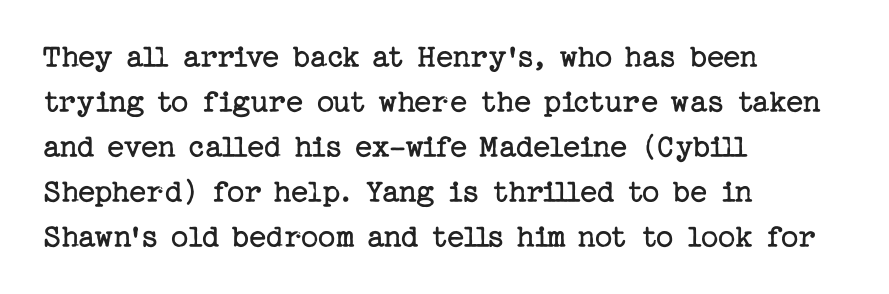
{"serif": "yes", "italic": "no", "bold": "no", "weight": "regular", "width": "normal", "stroke_contrast": "low", "x_height": "medium", "underline": "no", "align": "left", "line_spacing": "normal", "line_spacing_ratio": 1.32, "letter_spacing": "normal", "letter_spacing_em": 0.0, "glyph_px": 34}
